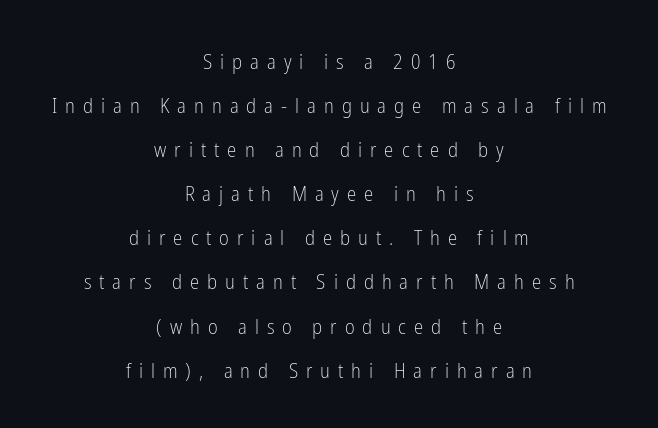
The image shows 21 px text type, upright; set centered, loose line spacing (2.1x), unusually wide letter spacing (+0.38 em), not underlined.
